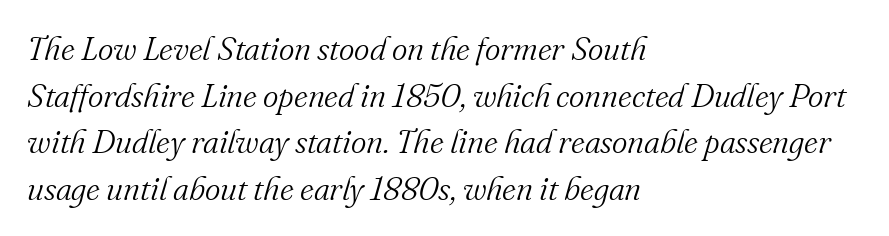
{"serif": "yes", "italic": "yes", "lean": "right", "slant_degrees": 16, "bold": "no", "weight": "light", "width": "normal", "stroke_contrast": "medium", "x_height": "small", "monospaced": "no", "underline": "no", "align": "left", "line_spacing": "normal", "line_spacing_ratio": 1.41, "letter_spacing": "normal", "letter_spacing_em": 0.0, "glyph_px": 33}
